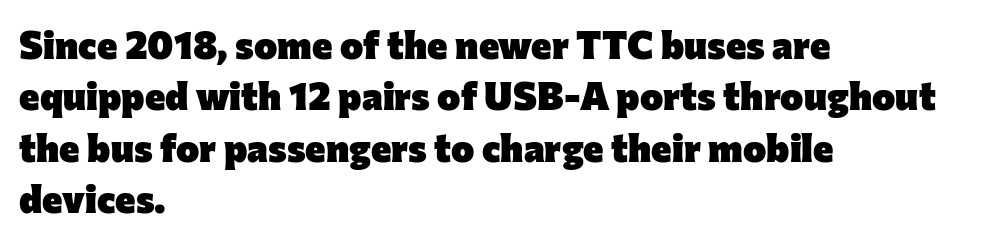
{"serif": "no", "italic": "no", "bold": "yes", "weight": "heavy", "width": "normal", "stroke_contrast": "low", "x_height": "medium", "monospaced": "no", "underline": "no", "align": "left", "line_spacing": "normal", "line_spacing_ratio": 1.32, "letter_spacing": "normal", "letter_spacing_em": 0.0, "glyph_px": 39}
